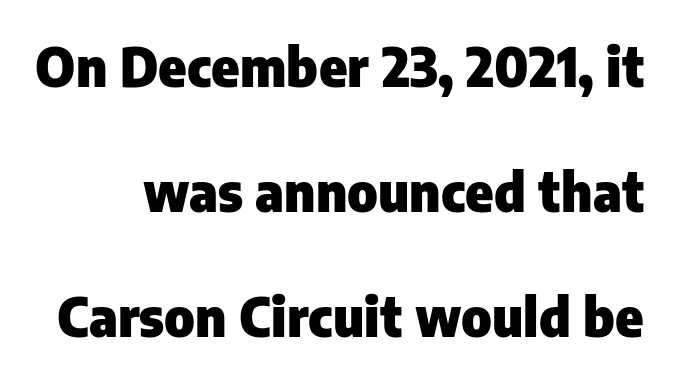
The image shows 53 px heavy sans-serif type, upright; set loose line spacing (2.36x), normal letter spacing, not underlined; low stroke contrast and a medium x-height.
